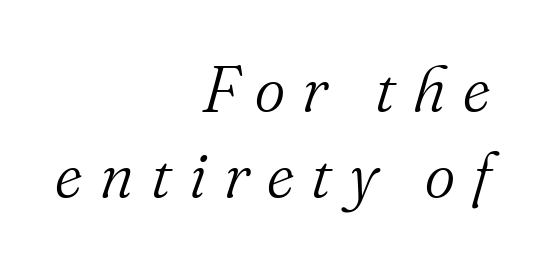
Successive baselines arrive at the customary interval. Visually the block forms a straight wall on the right and a jagged coastline on the left. Do the characters align in a grid? No, the font is proportional. Stroke terminals: seriffed. The passage shown is not bold in any degree. The passage shown is not underscored anywhere.
